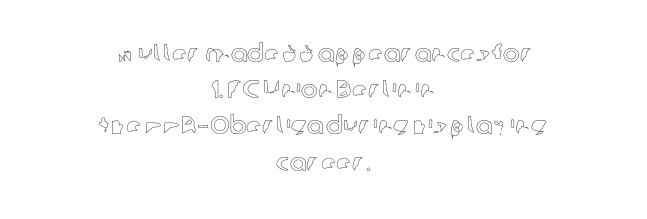
{"italic": "no", "underline": "no", "align": "center", "line_spacing": "normal", "line_spacing_ratio": 1.45, "letter_spacing": "normal", "letter_spacing_em": 0.0, "glyph_px": 25}
